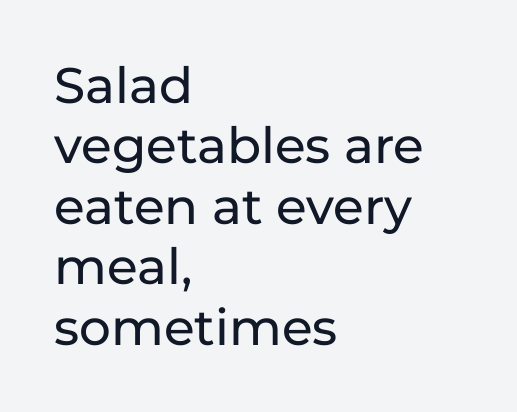
A typesetter would label this face a sans. Descenders hang freely into open space. The typography opts for an upright posture over an oblique one. Line beginnings align vertically; line endings do not. A typesetter would call this proportional, since set widths differ per character. Tracking here is standard; glyphs follow each other at the usual distance.
